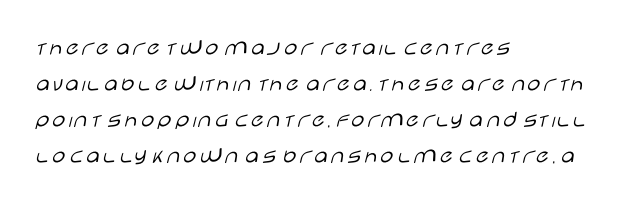
Q: Is the text bold? A: No.
Q: Is the text italic (slanted)? A: Yes.
Q: Is the text underlined? A: No.
Q: How is the paragraph aligned? A: Left-aligned.
Q: Is the spacing between letters normal or unusually wide? A: Normal.
Q: Is the spacing between lines tight, normal or loose? A: Normal.
